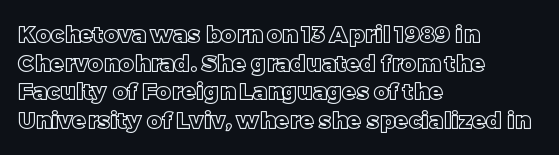
Each line starts at the same left margin while the right side varies. This sample uses plain, unmodified letter spacing. Only glyphs here, with clear space below each row. The letters stand upright; this is a roman face.
